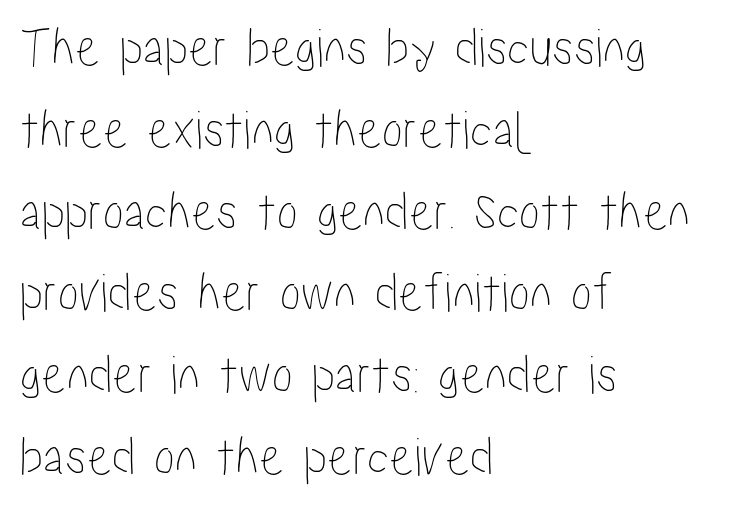
The image shows 56 px condensed type, upright; set left-aligned, normal line spacing (1.46x), normal letter spacing, not underlined; low stroke contrast and a medium x-height.
